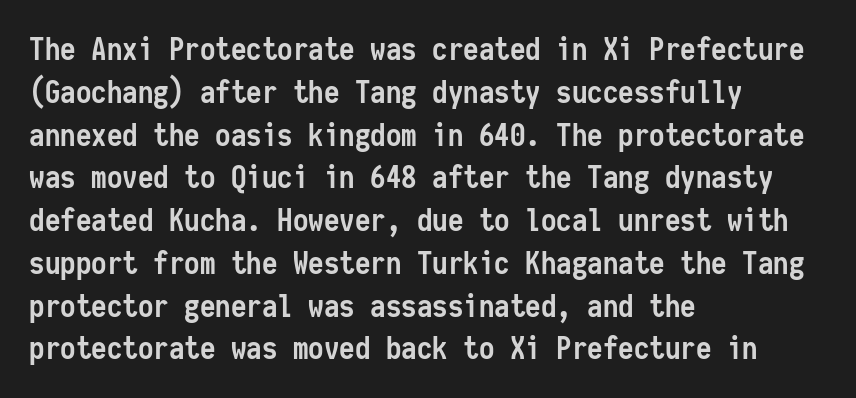
Each line starts at the same left margin while the right side varies. I'd describe the lettering as bold — thick and assertive. Inter-character spacing is left at the font's built-in metrics. Here the designer chose a console-style face with uniform glyph widths. Bare-footed words on every line. Nope, no serifs anywhere on these letters.
